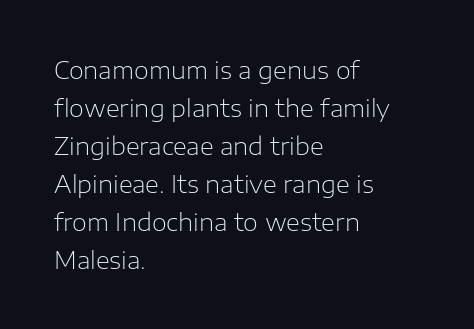
The image shows 24 px text type, upright; set left-aligned, normal line spacing (1.58x), normal letter spacing, not underlined.
